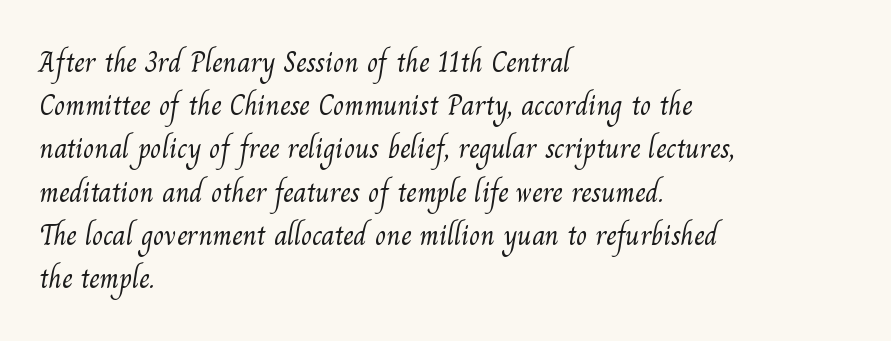
The image shows 29 px light serif type; set left-aligned, normal line spacing (1.49x), normal letter spacing, not underlined; medium stroke contrast and a small x-height.
